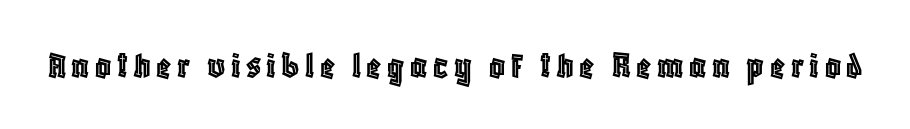
{"italic": "no", "width": "condensed", "x_height": "large", "monospaced": "no", "underline": "no", "glyph_px": 39}
